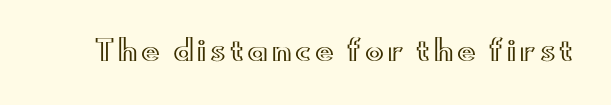
Q: Is the text italic (slanted)? A: No, it is upright.
Q: Is the text underlined? A: No.
Q: Width (condensed, normal, or wide)? A: Wide.
Q: x-height? A: Small.
Q: Monospaced? A: No.
